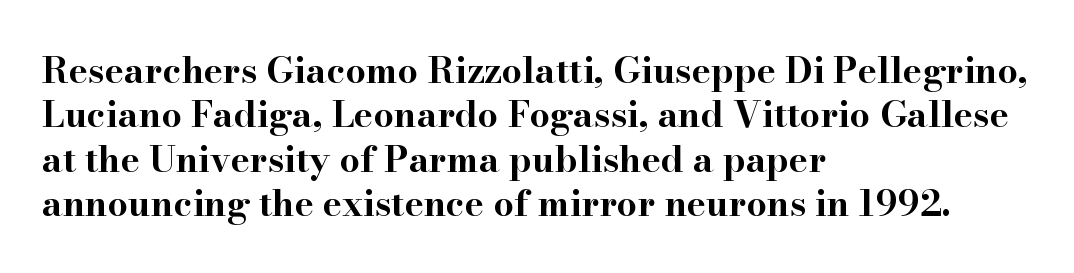
{"serif": "yes", "italic": "no", "bold": "yes", "weight": "bold", "width": "wide", "stroke_contrast": "high", "x_height": "small", "monospaced": "no", "underline": "no", "align": "left", "line_spacing_ratio": 1.23, "letter_spacing": "normal", "letter_spacing_em": 0.0, "glyph_px": 36}
